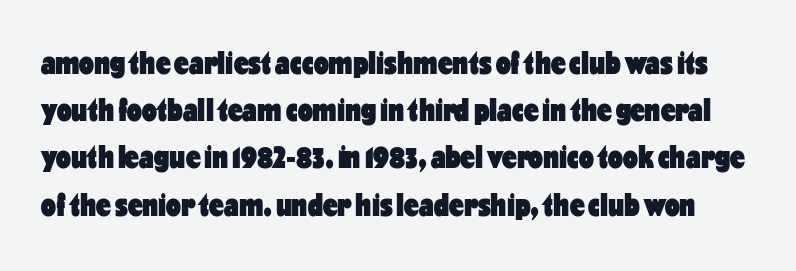
{"serif": "no", "italic": "no", "bold": "yes", "weight": "heavy", "width": "condensed", "stroke_contrast": "low", "x_height": "medium", "monospaced": "no", "underline": "no", "line_spacing": "normal", "line_spacing_ratio": 1.43, "letter_spacing": "normal", "letter_spacing_em": 0.0, "glyph_px": 33}
